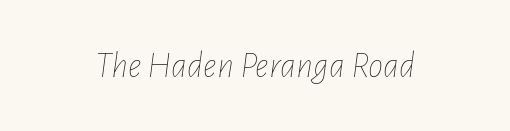
The image shows 38 px thin, condensed type, italic (leaning right); set normal letter spacing, not underlined; low stroke contrast and a medium x-height.
